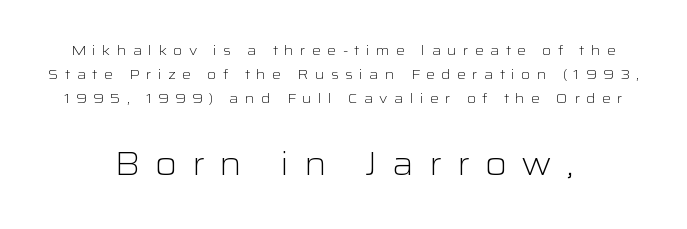
The image shows 33 px light, wide sans-serif type, upright; set normal line spacing (1.7x), unusually wide letter spacing (+0.45 em), not underlined; the second (bottom) block is 2.36x larger; low stroke contrast and a medium x-height.
